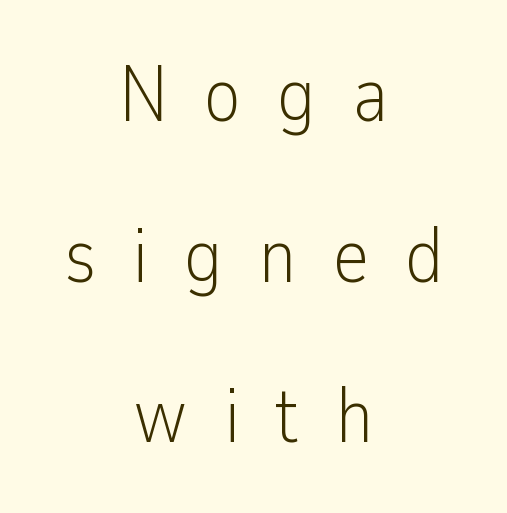
Varying glyph widths throughout — classic text-font behaviour. The font sits on the lighter half of the weight spectrum, regular included. Line spacing here is loose. Observe the wide spacing: letters keep a clear distance from each other. This sample uses an upright cut, with every glyph sitting square on the baseline.
